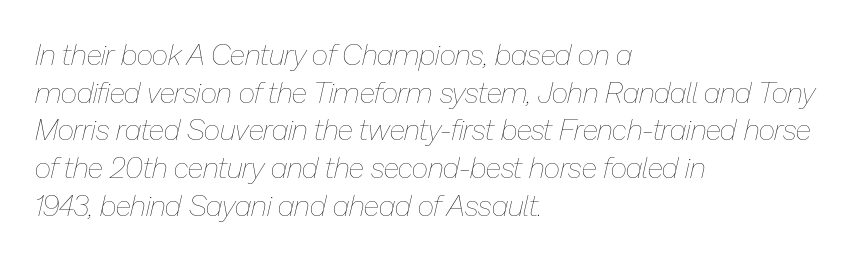
Q: Is the text bold? A: No.
Q: Is the text italic (slanted)? A: Yes, it leans right by about 13 degrees.
Q: Is the text underlined? A: No.
Q: How is the paragraph aligned? A: Left-aligned.
Q: Is the spacing between letters normal or unusually wide? A: Normal.
Q: Is the spacing between lines tight, normal or loose? A: Normal.
Q: Width (condensed, normal, or wide)? A: Normal.
Q: Stroke contrast? A: Low.
Q: x-height? A: Medium.
Q: Monospaced? A: No.
